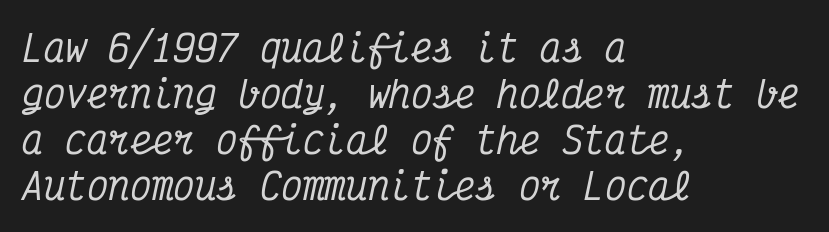
Glyph-to-glyph distance matches everyday printed text. Only glyphs here, with clear space below each row. This sample has the even, mechanical cadence of fixed-width lettering. Every row of glyphs begins at an identical x-position on the left. Does the type have serifs? Yes, each stem ends in a small foot.
